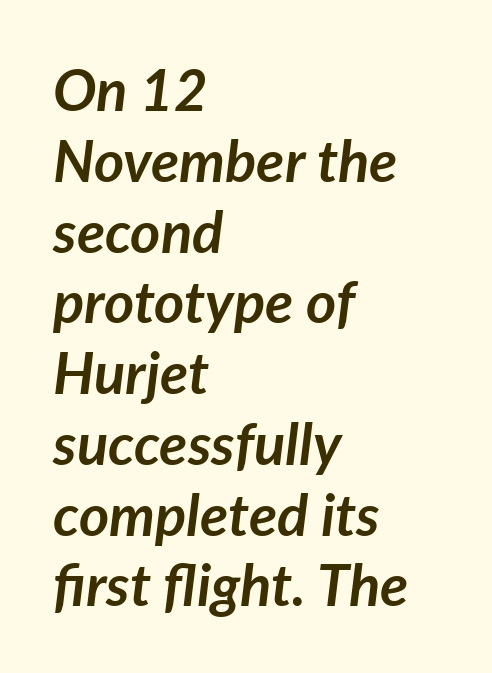
The image shows 58 px semibold type, italic (leaning right); set left-aligned, line spacing 1.22x, normal letter spacing, not underlined; low stroke contrast and a medium x-height.
